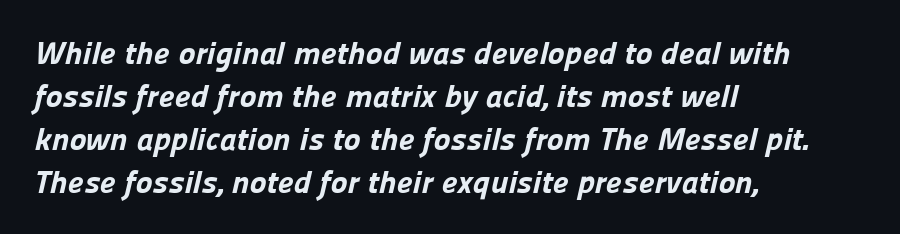
{"serif": "no", "bold": "yes", "weight": "bold", "width": "normal", "stroke_contrast": "low", "x_height": "medium", "monospaced": "no", "underline": "no", "align": "left", "line_spacing": "normal", "line_spacing_ratio": 1.34, "letter_spacing": "normal", "letter_spacing_em": 0.0, "glyph_px": 32}
